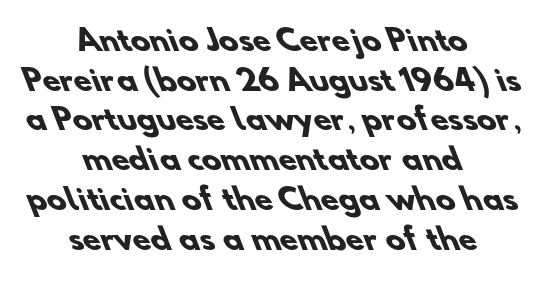
The image shows 29 px heavy sans-serif type; set centered, normal line spacing (1.37x), normal letter spacing, not underlined; low stroke contrast and a small x-height.
